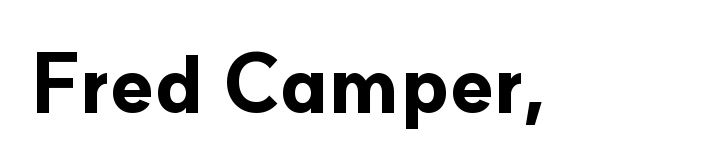
{"serif": "no", "italic": "no", "bold": "yes", "weight": "bold", "width": "normal", "stroke_contrast": "low", "x_height": "small", "monospaced": "no", "underline": "no", "letter_spacing": "normal", "letter_spacing_em": 0.0, "glyph_px": 79}
